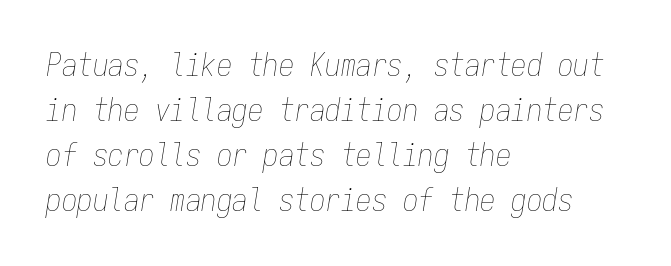
The strokes carry an ordinary text weight at most. These lines are rendered in a fixed-pitch font. Leftover space on each line is placed entirely after the last word. Students, observe: this is what conventionally led text looks like. Nothing unusual about the tracking: characters are spaced as the font intends.
